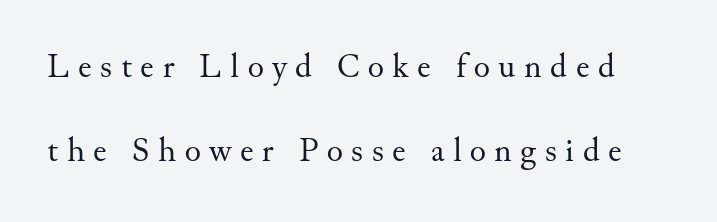
{"serif": "yes", "italic": "no", "bold": "no", "weight": "regular", "width": "normal", "stroke_contrast": "medium", "x_height": "small", "monospaced": "no", "underline": "no", "line_spacing": "loose", "line_spacing_ratio": 2.46, "letter_spacing": "wide", "letter_spacing_em": 0.25, "glyph_px": 34}
